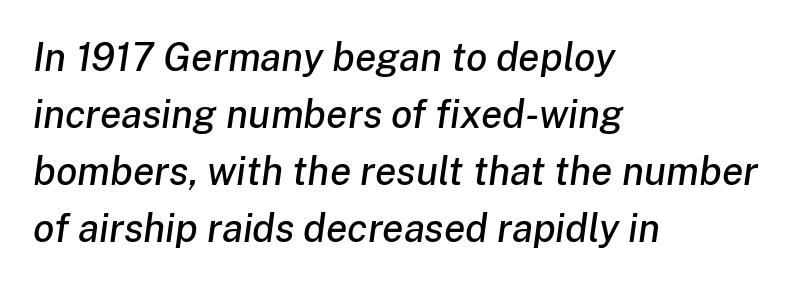
Q: Is the text italic (slanted)? A: Yes, it leans right by about 8 degrees.
Q: Is the text underlined? A: No.
Q: How is the paragraph aligned? A: Left-aligned.
Q: Is the spacing between letters normal or unusually wide? A: Normal.
Q: Is the spacing between lines tight, normal or loose? A: Normal.
Q: Width (condensed, normal, or wide)? A: Normal.
Q: Stroke contrast? A: Low.
Q: x-height? A: Medium.
Q: Monospaced? A: No.
